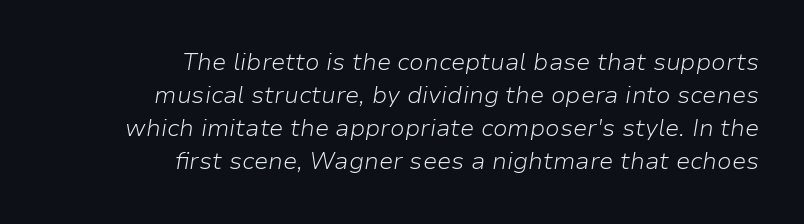
Q: Is the text bold? A: No.
Q: Is the text italic (slanted)? A: Yes, it leans right by about 9 degrees.
Q: Is the text underlined? A: No.
Q: How is the paragraph aligned? A: Right-aligned.
Q: Is the spacing between letters normal or unusually wide? A: Normal.
Q: Is the spacing between lines tight, normal or loose? A: Normal.
